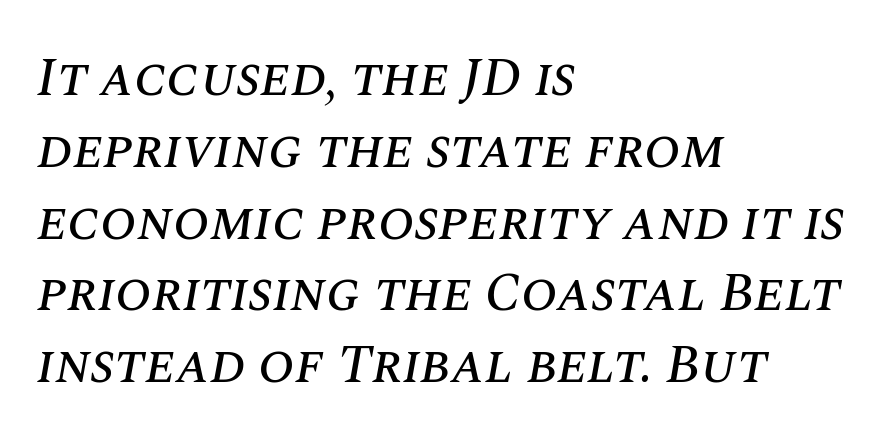
Q: Is the text italic (slanted)? A: Yes, it leans right by about 10 degrees.
Q: Is the text underlined? A: No.
Q: How is the paragraph aligned? A: Left-aligned.
Q: Is the spacing between letters normal or unusually wide? A: Normal.
Q: Is the spacing between lines tight, normal or loose? A: Normal.
Q: Width (condensed, normal, or wide)? A: Normal.
Q: Stroke contrast? A: Medium.
Q: x-height? A: Large.
Q: Monospaced? A: No.
